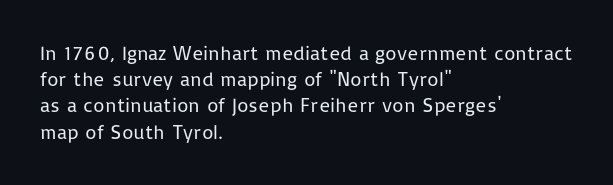
The image shows 20 px text type, upright; set left-aligned, normal line spacing (1.31x), normal letter spacing, not underlined.
